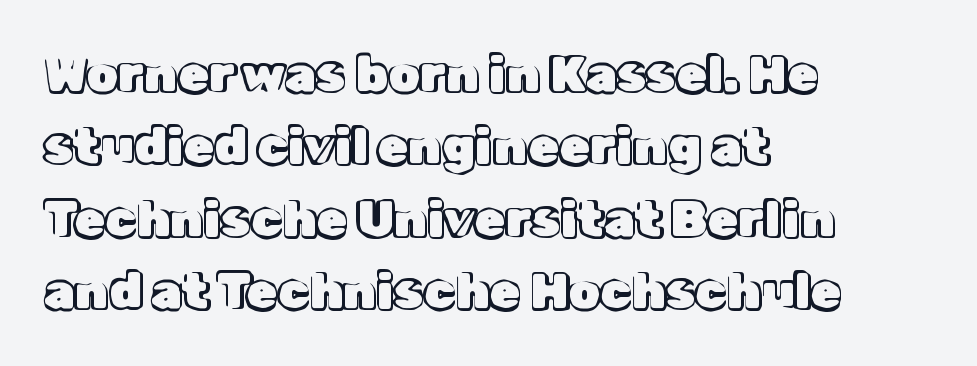
The image shows 50 px text type, upright; set left-aligned, normal line spacing (1.45x), normal letter spacing, not underlined; a medium x-height.
